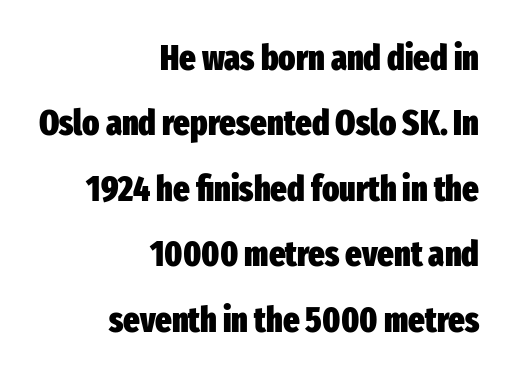
{"serif": "no", "italic": "no", "bold": "yes", "weight": "heavy", "width": "condensed", "stroke_contrast": "low", "x_height": "medium", "monospaced": "no", "underline": "no", "align": "right", "line_spacing_ratio": 1.87, "letter_spacing": "normal", "letter_spacing_em": 0.0, "glyph_px": 35}
